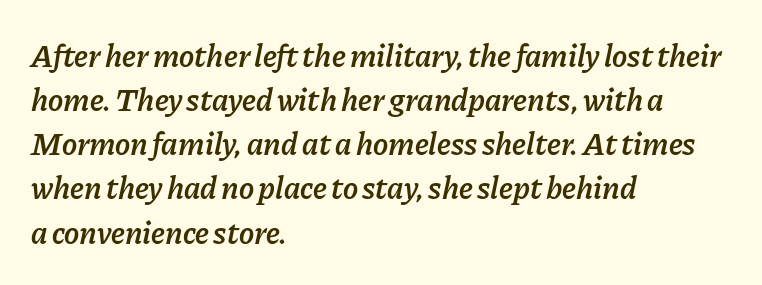
Q: Is the text bold? A: Semi-bold.
Q: Is the text italic (slanted)? A: Yes, it leans right by about 11 degrees.
Q: Is the text underlined? A: No.
Q: How is the paragraph aligned? A: Left-aligned.
Q: Is the spacing between letters normal or unusually wide? A: Normal.
Q: Is the spacing between lines tight, normal or loose? A: Normal.
Q: Width (condensed, normal, or wide)? A: Normal.
Q: Stroke contrast? A: Low.
Q: x-height? A: Medium.
Q: Monospaced? A: No.
